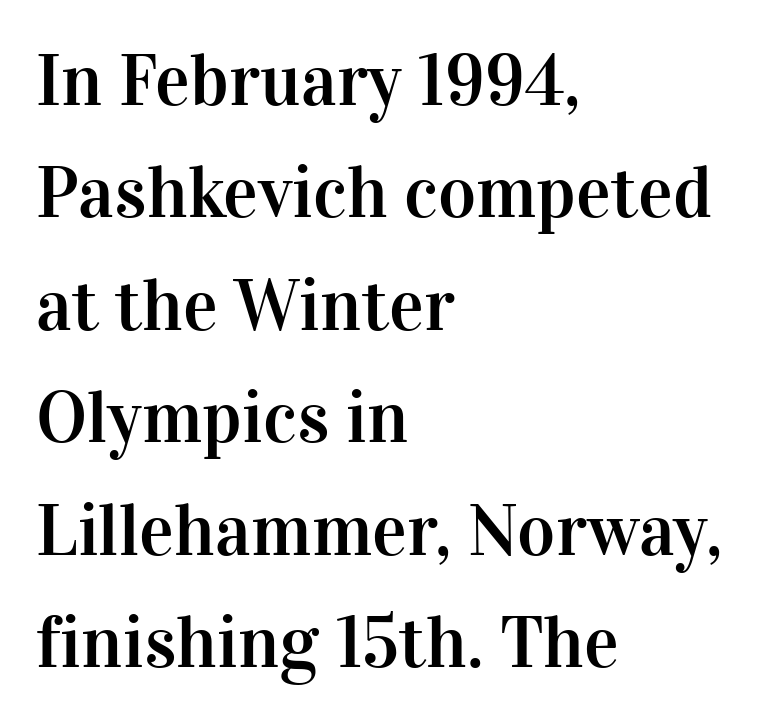
The passage shown is typeset with a serif family. These lines keep a tight, regular rhythm from letter to letter. Visually the block forms a straight wall on the left and a jagged coastline on the right. Clear beneath every line of the passage. Does the lettering tilt? It doesn't — this is upright. Regular leading.
